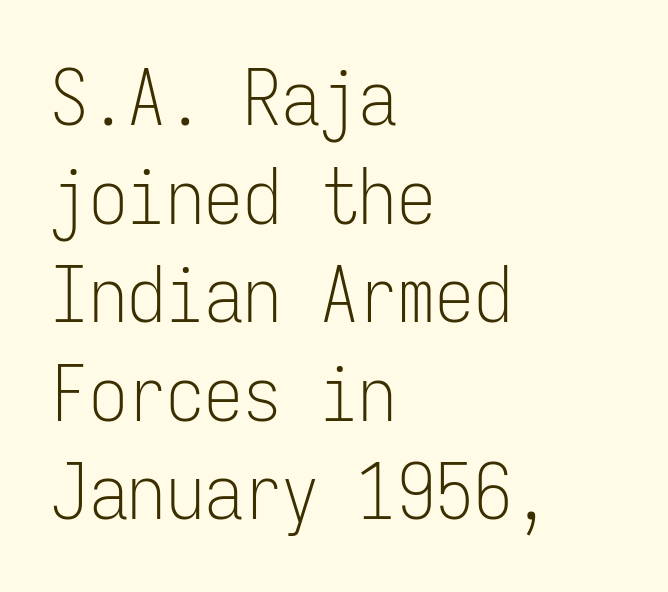
Q: Is the text bold? A: No.
Q: Is the text italic (slanted)? A: No, it is upright.
Q: Is the typeface a serif or a sans-serif typeface? A: Sans-serif.
Q: Is the text underlined? A: No.
Q: How is the paragraph aligned? A: Left-aligned.
Q: Is the spacing between letters normal or unusually wide? A: Normal.
Q: Is the spacing between lines tight, normal or loose? A: Normal.
Q: Width (condensed, normal, or wide)? A: Condensed.
Q: Stroke contrast? A: Low.
Q: x-height? A: Medium.
Q: Monospaced? A: Yes.
